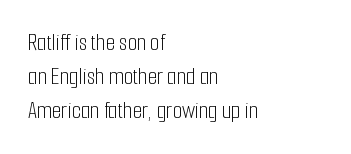
Decoration check: the copy has no underline. Teacher's note: observe the even left margin — that is flush-left alignment. Interline gaps are of average width in this sample. No chunkiness to these letters — they're not bold. These lines were composed using upright roman letters.
